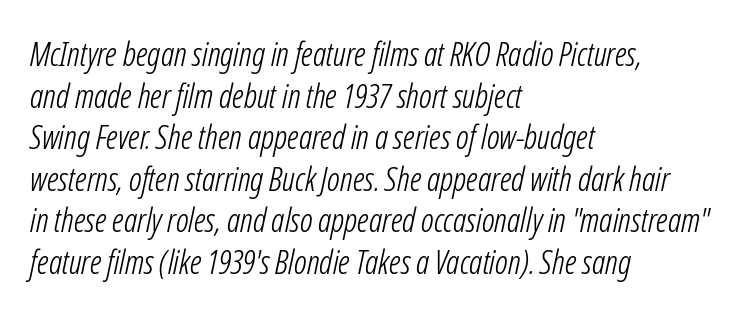
Q: Is the text bold? A: No.
Q: Is the text italic (slanted)? A: Yes, it leans right by about 12 degrees.
Q: Is the text underlined? A: No.
Q: How is the paragraph aligned? A: Left-aligned.
Q: Is the spacing between letters normal or unusually wide? A: Normal.
Q: Is the spacing between lines tight, normal or loose? A: Normal.
Q: Width (condensed, normal, or wide)? A: Condensed.
Q: Stroke contrast? A: Low.
Q: x-height? A: Medium.
Q: Monospaced? A: No.
